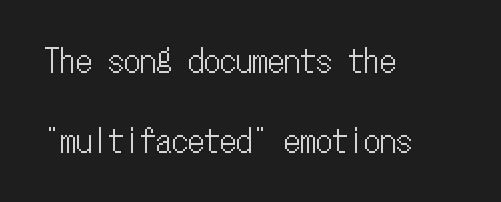
Q: Is the text italic (slanted)? A: No, it is upright.
Q: Is the text underlined? A: No.
Q: How is the paragraph aligned? A: Left-aligned.
Q: Is the spacing between letters normal or unusually wide? A: Normal.
Q: Is the spacing between lines tight, normal or loose? A: Loose.
Q: Width (condensed, normal, or wide)? A: Condensed.
Q: Stroke contrast? A: Low.
Q: x-height? A: Medium.
Q: Monospaced? A: Yes.
